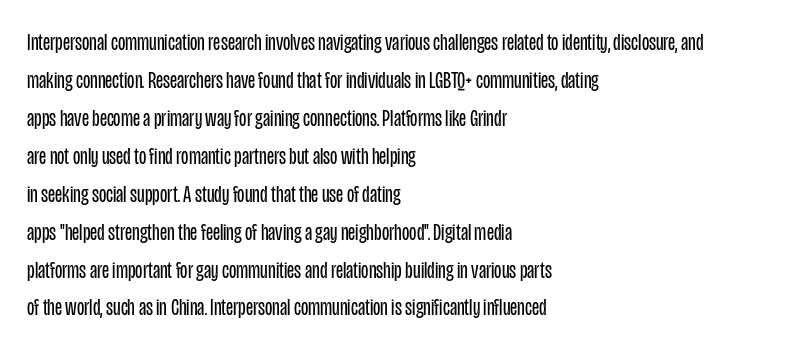
Q: Is the text bold? A: No.
Q: Is the text italic (slanted)? A: No, it is upright.
Q: Is the text underlined? A: No.
Q: How is the paragraph aligned? A: Left-aligned.
Q: Is the spacing between letters normal or unusually wide? A: Normal.
Q: Is the spacing between lines tight, normal or loose? A: Normal.
